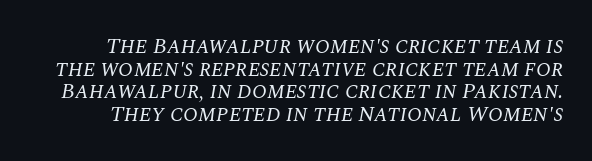
Q: Is the text bold? A: No.
Q: Is the text italic (slanted)? A: Yes, it leans right by about 10 degrees.
Q: Is the text underlined? A: No.
Q: Is the spacing between letters normal or unusually wide? A: Normal.
Q: Is the spacing between lines tight, normal or loose? A: Tight.
